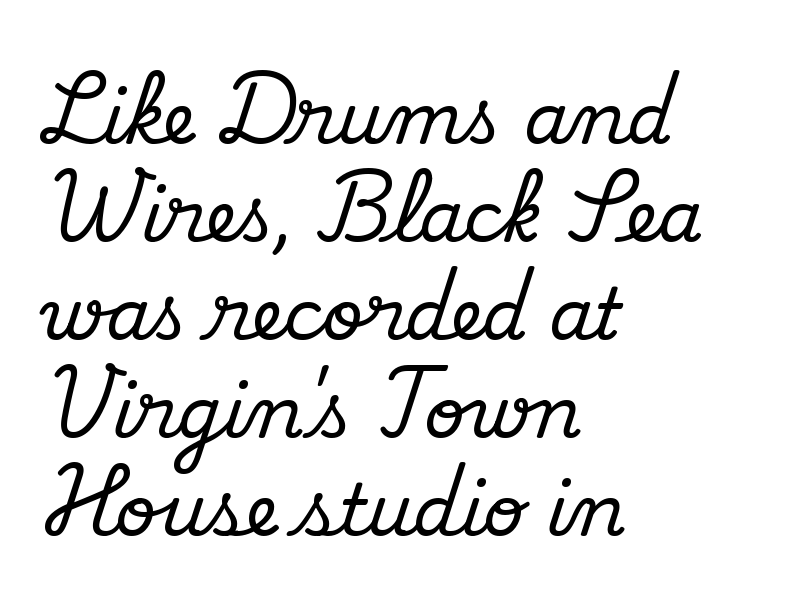
Has an underline been added? It has not. The rows are spaced the way most documents space them. Caption: standard tracking, unaltered. The face used here is proportionally spaced, like ordinary book or web type. Serifs: yes, visible at the terminals of the letterforms.
